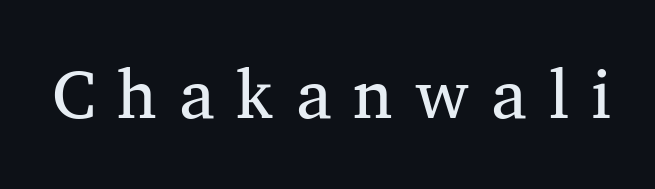
These glyphs show unthickened strokes, regular width or finer. Character widths vary here, with narrow letters taking less room than wide ones. Check under the words: just untouched page. Is the letter spacing exaggerated? Yes — the characters are pushed far apart. Letterform terminals end in serifs throughout the passage.
